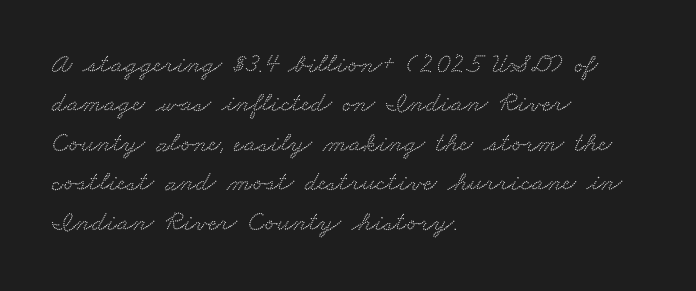
The image shows 28 px wide serif type; set left-aligned, normal line spacing (1.41x), normal letter spacing, not underlined; low stroke contrast and a small x-height.
